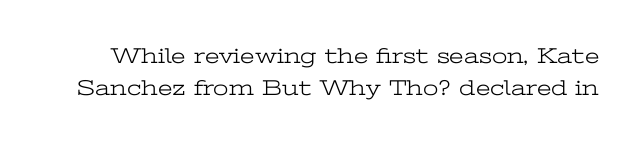
{"italic": "no", "bold": "no", "underline": "no", "line_spacing": "normal", "line_spacing_ratio": 1.47, "letter_spacing": "normal", "letter_spacing_em": 0.0, "glyph_px": 22}
